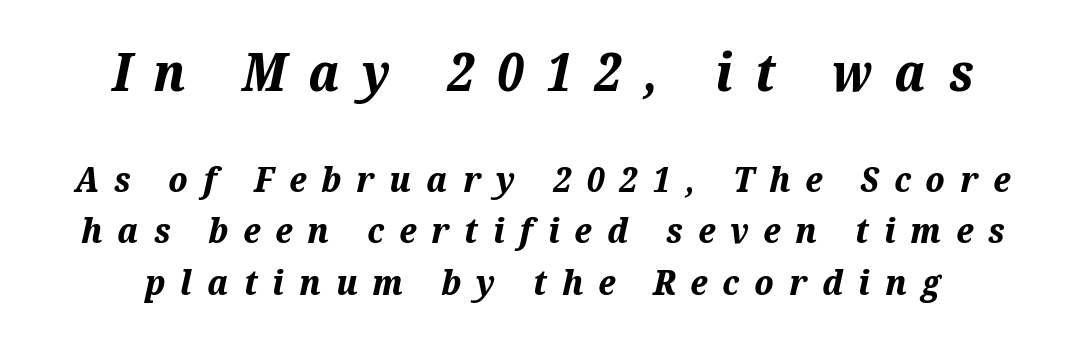
{"italic": "yes", "lean": "right", "slant_degrees": 12, "bold": "yes", "weight": "bold", "width": "normal", "stroke_contrast": "medium", "x_height": "medium", "monospaced": "no", "underline": "no", "align": "center", "line_spacing": "normal", "line_spacing_ratio": 1.48, "letter_spacing": "wide", "letter_spacing_em": 0.43, "larger_block": "first", "size_ratio": 1.49, "glyph_px": 52}
